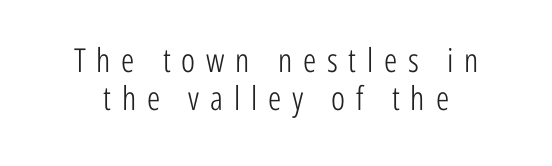
The image shows 33 px light, condensed sans-serif type, upright; set tight line spacing (1.15x), unusually wide letter spacing (+0.33 em), not underlined; low stroke contrast and a medium x-height.
